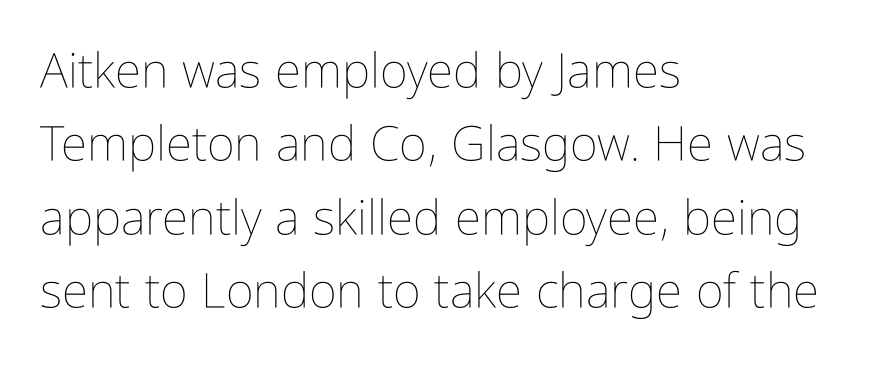
Is the type heavy? It reads as light-to-regular instead. The string is rendered with underlining switched off. Think of a printed novel: that variable character pitch is what you see here. Quick note: not italic, upright. Quick note: interline space is typical. The letters sit at their default tracking, neither squeezed nor spread.
